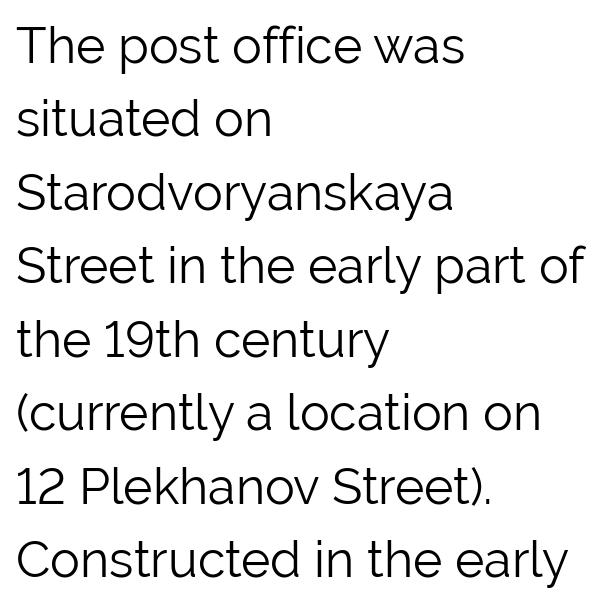
{"serif": "no", "italic": "no", "bold": "no", "weight": "light", "width": "normal", "stroke_contrast": "low", "x_height": "medium", "monospaced": "no", "underline": "no", "align": "left", "line_spacing": "normal", "line_spacing_ratio": 1.47, "letter_spacing": "normal", "letter_spacing_em": 0.0, "glyph_px": 50}
